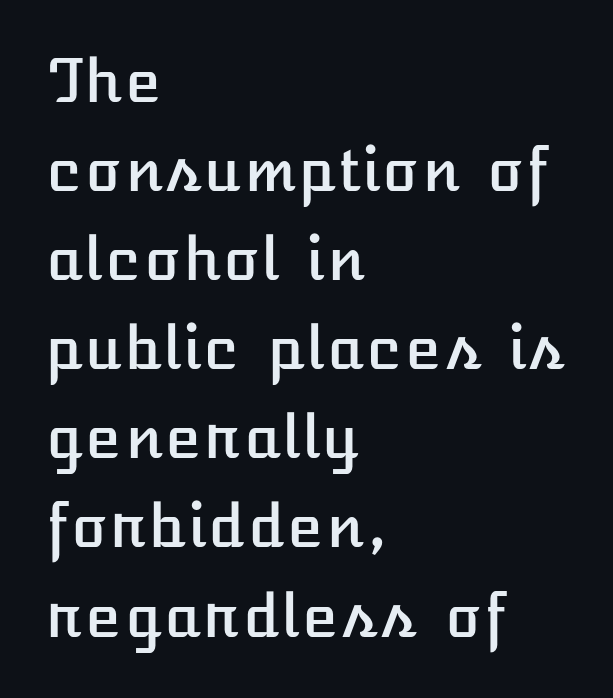
The image shows 59 px text type, upright; set left-aligned, normal line spacing (1.51x), normal letter spacing, not underlined; low stroke contrast and a medium x-height.
